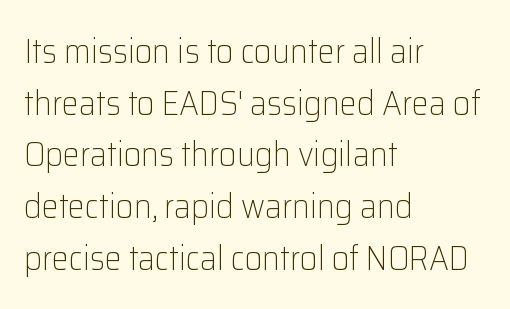
The letters sit at their default tracking, neither squeezed nor spread. The letters carry no serifs — their stems end cleanly without finishing strokes. These lines are rendered in a variable-pitch font. Compared with typical paragraphs, the rows here are spaced about the same.
